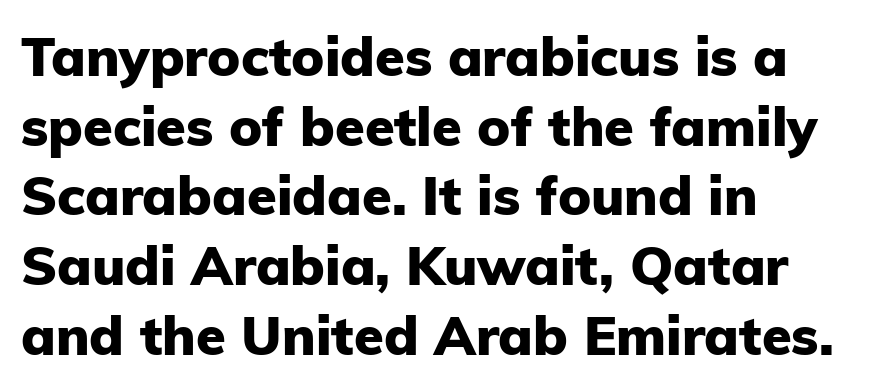
Q: Is the text bold? A: Yes.
Q: Is the text italic (slanted)? A: No, it is upright.
Q: Is the typeface a serif or a sans-serif typeface? A: Sans-serif.
Q: Is the text underlined? A: No.
Q: How is the paragraph aligned? A: Left-aligned.
Q: Is the spacing between letters normal or unusually wide? A: Normal.
Q: Is the spacing between lines tight, normal or loose? A: Normal.
Q: Width (condensed, normal, or wide)? A: Normal.
Q: Stroke contrast? A: Low.
Q: x-height? A: Medium.
Q: Monospaced? A: No.
